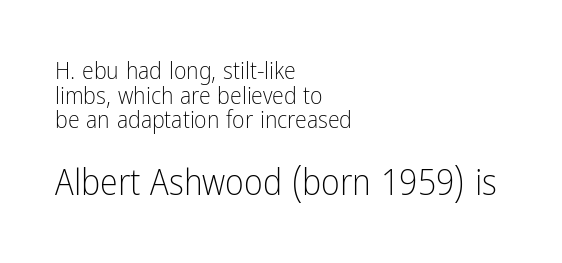
{"serif": "no", "italic": "no", "bold": "no", "weight": "light", "width": "condensed", "stroke_contrast": "low", "x_height": "medium", "monospaced": "no", "underline": "no", "align": "left", "line_spacing": "tight", "line_spacing_ratio": 1.03, "letter_spacing": "normal", "letter_spacing_em": 0.0, "larger_block": "second", "size_ratio": 1.5, "glyph_px": 36}
